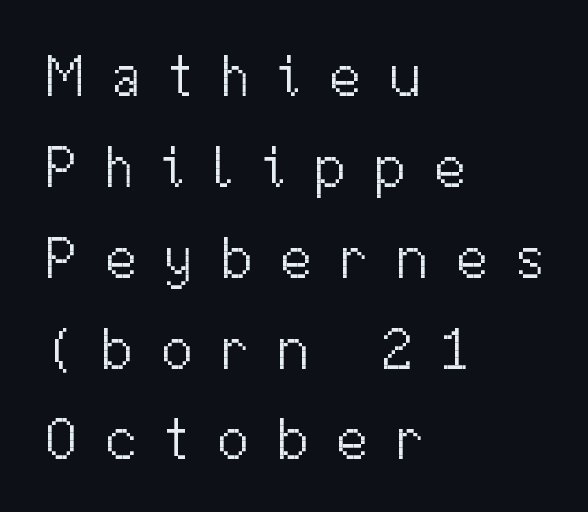
The passage shown is typed in a proportional face where columns would drift. The line-height multiplier appears to be the usual default. The text was rendered using a sans face with plain stroke endings. Unlike italic type, these characters show no tilt at all. Each stroke keeps to a modest, everyday thickness or less.
